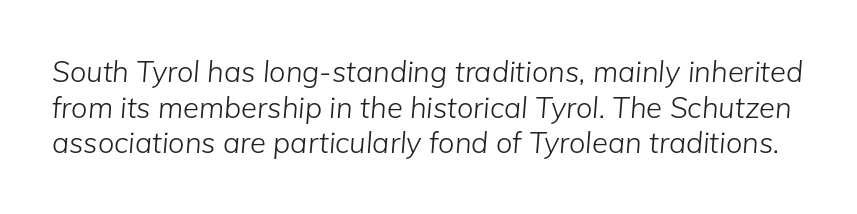
On a weight scale, this lands at 450 or below. Nobody drew a line under any word here. There's an unmistakable incline to the writing here. The horizontal fit of the characters is conventional and even.
